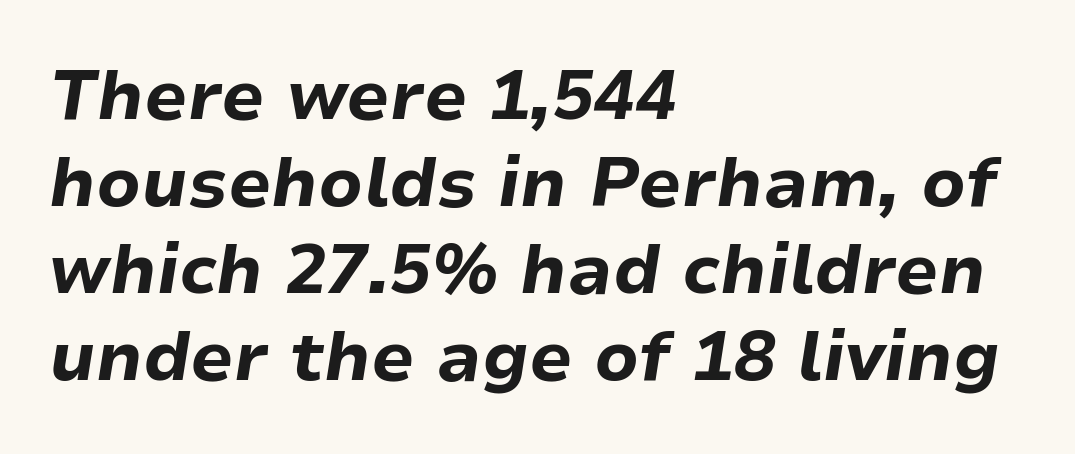
The image shows 69 px bold type, italic (leaning right); set left-aligned, normal line spacing (1.26x), normal letter spacing, not underlined; low stroke contrast and a medium x-height.
